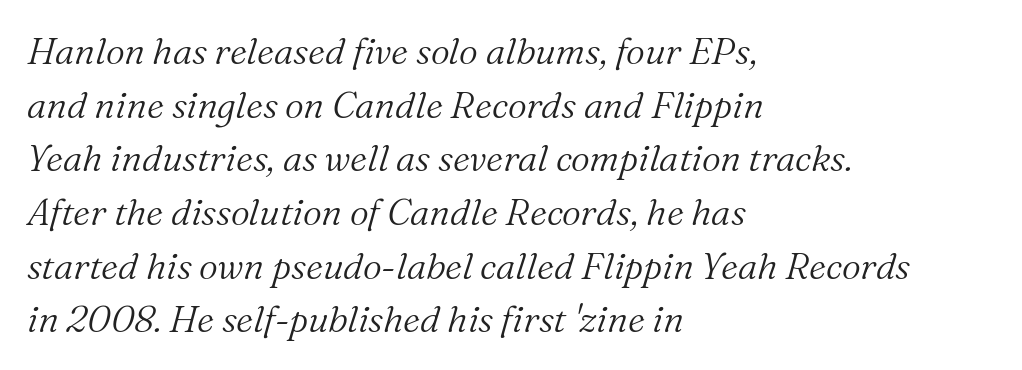
The image shows 37 px light serif type, italic (leaning right); set left-aligned, normal line spacing (1.45x), normal letter spacing, not underlined; medium stroke contrast and a medium x-height.
